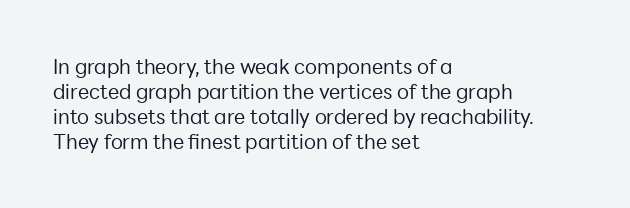
Underline: absent. These glyphs show unthickened strokes, regular width or finer. The leading is moderate, giving the passage an even texture. Upright lettering throughout.
